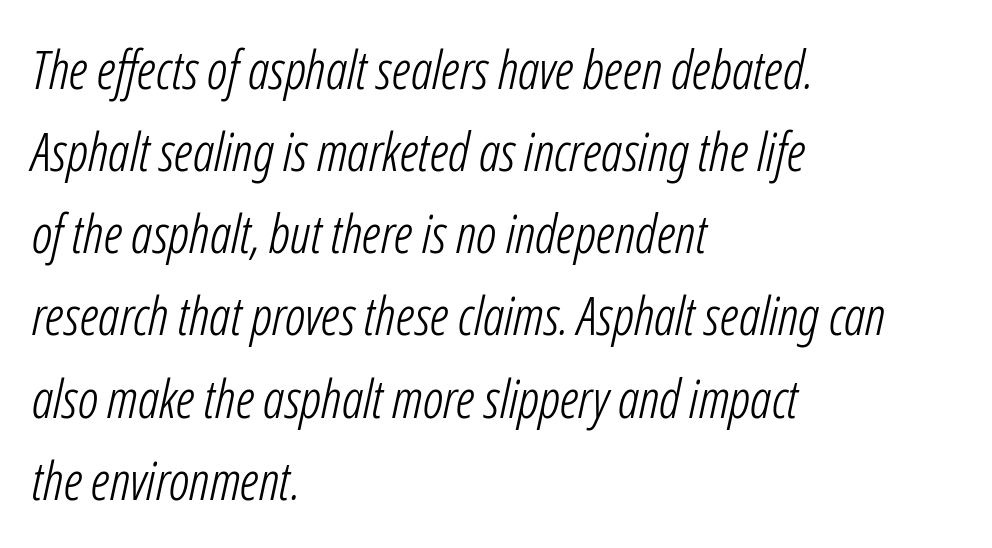
Q: Is the text bold? A: No.
Q: Is the text italic (slanted)? A: Yes, it leans right by about 12 degrees.
Q: Is the text underlined? A: No.
Q: How is the paragraph aligned? A: Left-aligned.
Q: Is the spacing between letters normal or unusually wide? A: Normal.
Q: Is the spacing between lines tight, normal or loose? A: Normal.
Q: Width (condensed, normal, or wide)? A: Condensed.
Q: Stroke contrast? A: Low.
Q: x-height? A: Medium.
Q: Monospaced? A: No.
